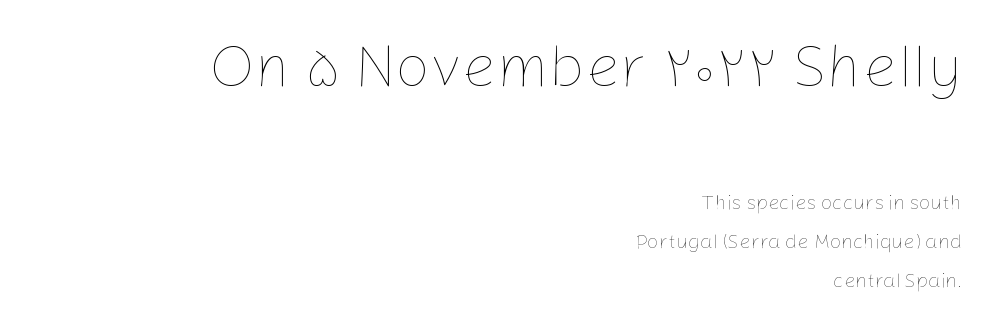
Q: Is the text bold? A: No.
Q: Is the text italic (slanted)? A: No, it is upright.
Q: Is the text underlined? A: No.
Q: How is the paragraph aligned? A: Right-aligned.
Q: Is the spacing between letters normal or unusually wide? A: Normal.
Q: Is the spacing between lines tight, normal or loose? A: Loose.
Q: Which block of text is set in a larger size, the first (top) or the second (bottom)? A: The first (top) one.
Q: Width (condensed, normal, or wide)? A: Normal.
Q: Stroke contrast? A: Low.
Q: x-height? A: Medium.
Q: Monospaced? A: No.
